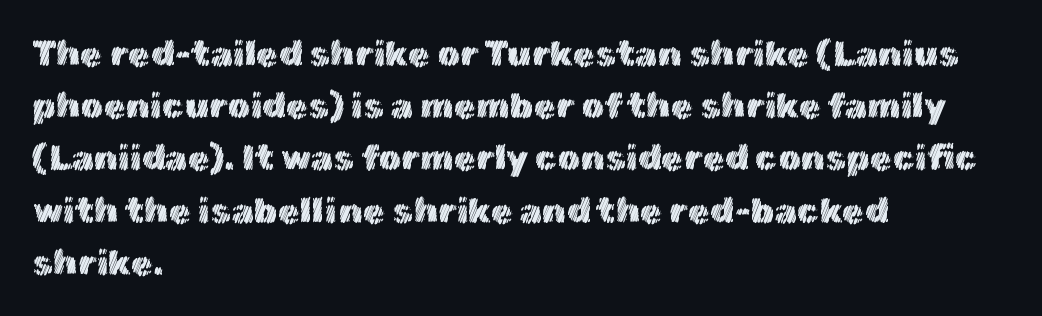
Q: Is the text italic (slanted)? A: No, it is upright.
Q: Is the text underlined? A: No.
Q: How is the paragraph aligned? A: Left-aligned.
Q: Is the spacing between letters normal or unusually wide? A: Normal.
Q: Is the spacing between lines tight, normal or loose? A: Normal.
Q: Width (condensed, normal, or wide)? A: Normal.
Q: x-height? A: Medium.
Q: Monospaced? A: No.
